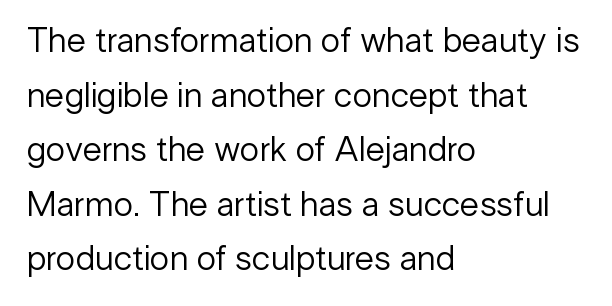
Q: Is the text bold? A: No.
Q: Is the text italic (slanted)? A: No, it is upright.
Q: Is the typeface a serif or a sans-serif typeface? A: Sans-serif.
Q: Is the text underlined? A: No.
Q: How is the paragraph aligned? A: Left-aligned.
Q: Is the spacing between letters normal or unusually wide? A: Normal.
Q: Is the spacing between lines tight, normal or loose? A: Normal.
Q: Width (condensed, normal, or wide)? A: Normal.
Q: Stroke contrast? A: Low.
Q: x-height? A: Medium.
Q: Monospaced? A: No.
